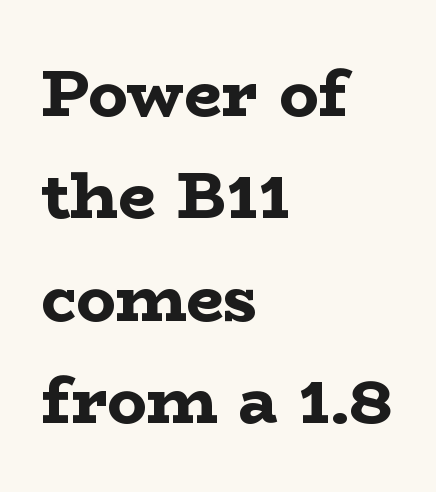
The image shows 66 px bold, wide serif type, upright; set left-aligned, normal line spacing (1.55x), normal letter spacing, not underlined; low stroke contrast and a medium x-height.
